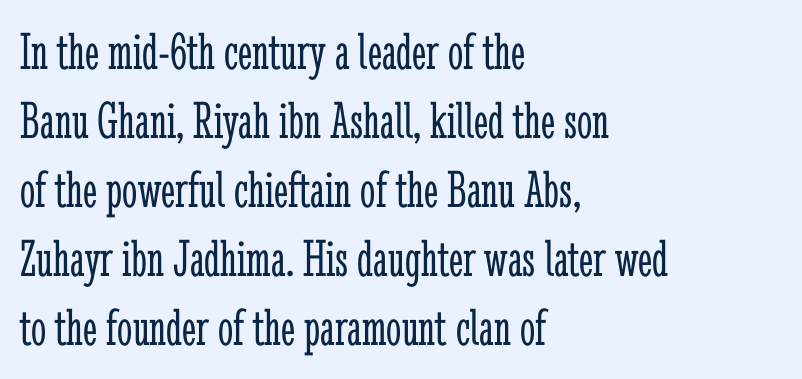
Q: Is the text bold? A: No.
Q: Is the text italic (slanted)? A: No, it is upright.
Q: Is the typeface a serif or a sans-serif typeface? A: Serif.
Q: Is the text underlined? A: No.
Q: How is the paragraph aligned? A: Left-aligned.
Q: Is the spacing between letters normal or unusually wide? A: Normal.
Q: Is the spacing between lines tight, normal or loose? A: Normal.
Q: Width (condensed, normal, or wide)? A: Condensed.
Q: Stroke contrast? A: Low.
Q: x-height? A: Medium.
Q: Monospaced? A: No.
